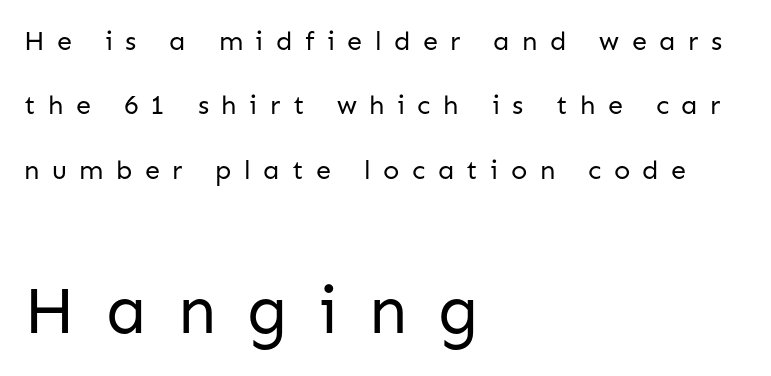
The image shows 67 px regular-weight sans-serif type, upright; set left-aligned, loose line spacing (2.38x), unusually wide letter spacing (+0.46 em), not underlined; the second (bottom) block is 2.48x larger; low stroke contrast and a medium x-height.
